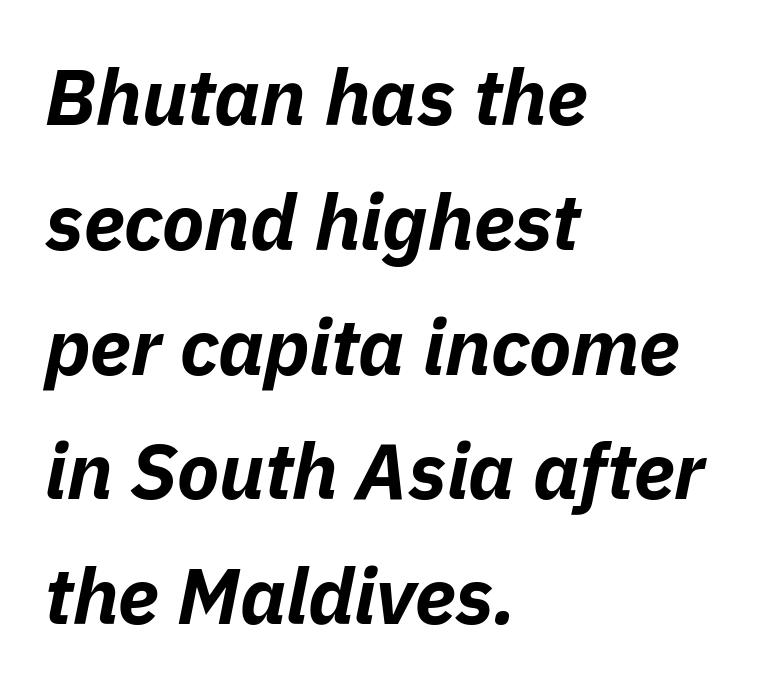
{"italic": "yes", "lean": "right", "slant_degrees": 11, "bold": "yes", "weight": "bold", "width": "normal", "stroke_contrast": "low", "x_height": "medium", "monospaced": "no", "underline": "no", "align": "left", "line_spacing": "normal", "line_spacing_ratio": 1.6, "letter_spacing": "normal", "letter_spacing_em": 0.0, "glyph_px": 78}
